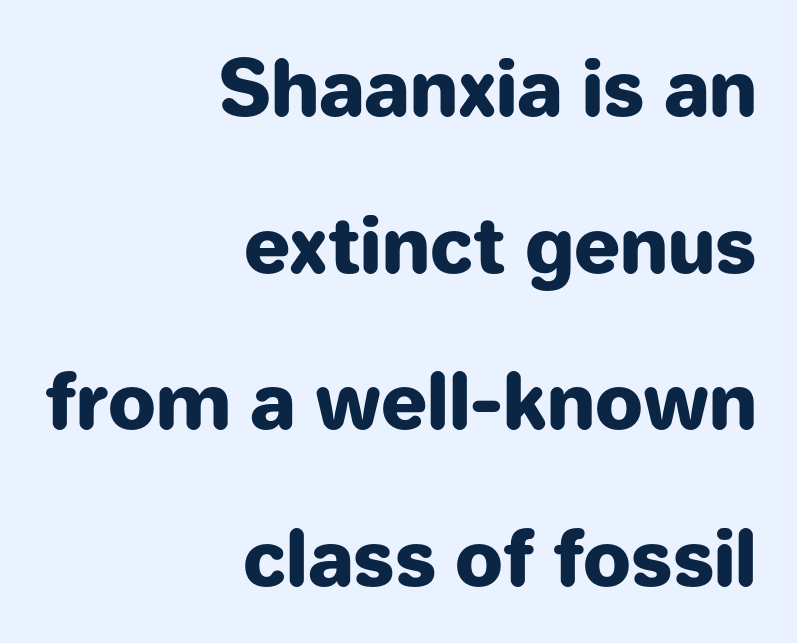
{"serif": "no", "italic": "no", "bold": "yes", "weight": "heavy", "width": "normal", "stroke_contrast": "low", "x_height": "medium", "monospaced": "no", "underline": "no", "align": "right", "line_spacing": "loose", "line_spacing_ratio": 2.06, "letter_spacing": "normal", "letter_spacing_em": 0.0, "glyph_px": 76}
